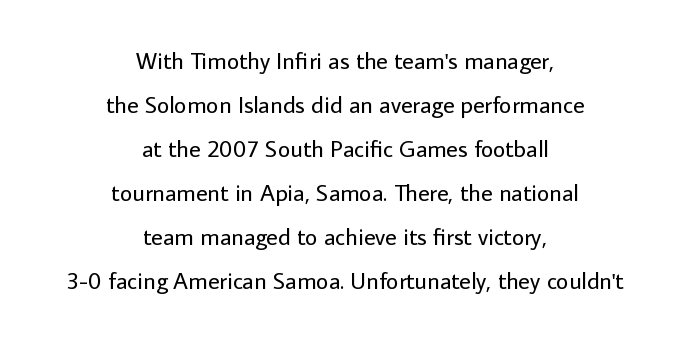
{"italic": "no", "bold": "no", "underline": "no", "align": "center", "line_spacing_ratio": 1.83, "letter_spacing": "normal", "letter_spacing_em": 0.0, "glyph_px": 24}
